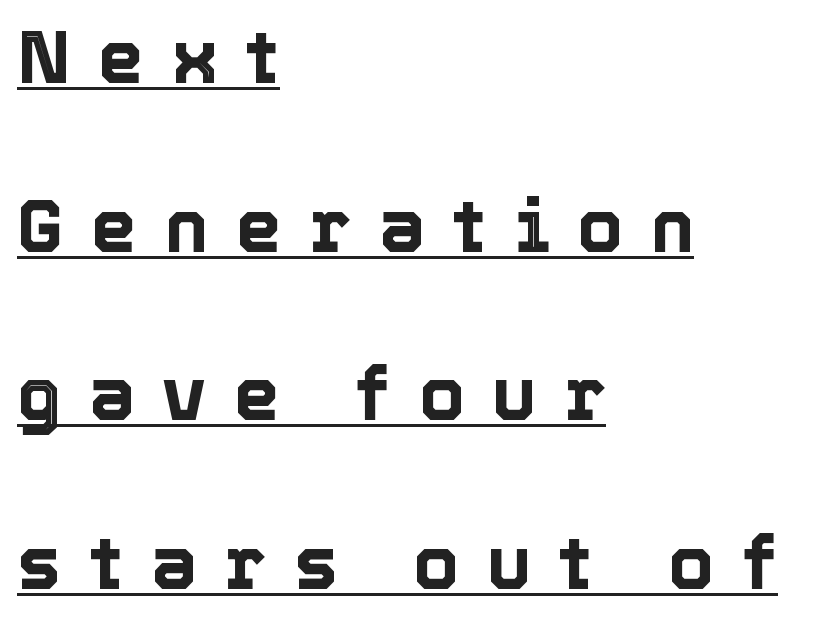
Q: Is the text italic (slanted)? A: No, it is upright.
Q: Is the text underlined? A: Yes.
Q: How is the paragraph aligned? A: Left-aligned.
Q: Is the spacing between letters normal or unusually wide? A: Unusually wide.
Q: Is the spacing between lines tight, normal or loose? A: Loose.
Q: Width (condensed, normal, or wide)? A: Normal.
Q: x-height? A: Medium.
Q: Monospaced? A: No.
